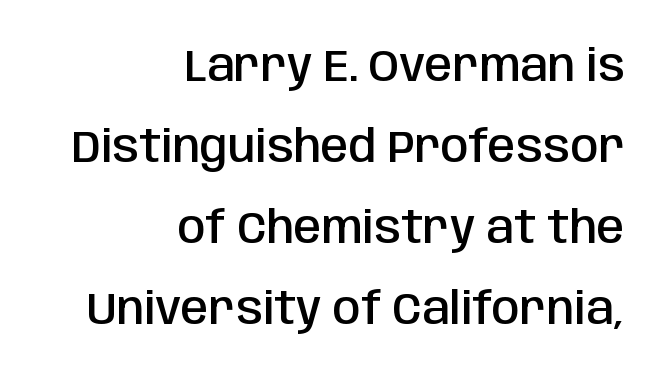
The gaps between neighbouring characters are ordinary and unremarkable. On the weight axis this lands at semibold, roughly 600. These lines were composed using upright roman letters. The passage shown is not underscored anywhere. You can tell from the bare stems that sans-serif type was used. The face used here is proportionally spaced, like ordinary book or web type.
